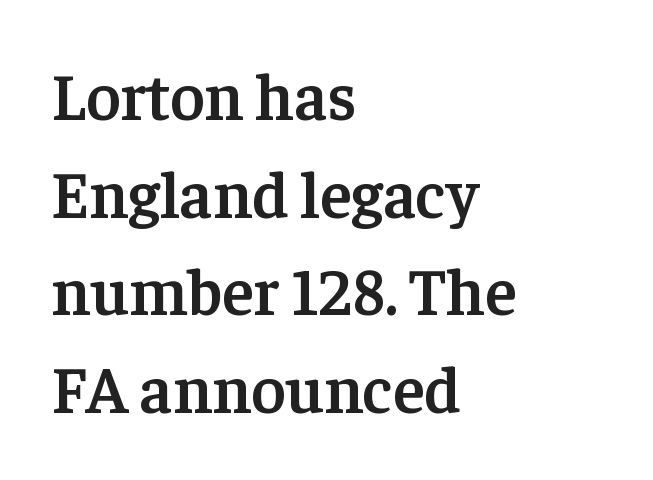
Each letter's strokes conclude with small projecting serifs. Every stem runs plumb, perpendicular to the baseline. The characters look somewhat weighty, a semibold short of true bold. Varying glyph widths throughout — classic text-font behaviour. This rendering features lettering with no underline. These lines stack with their left ends in a neat column.
